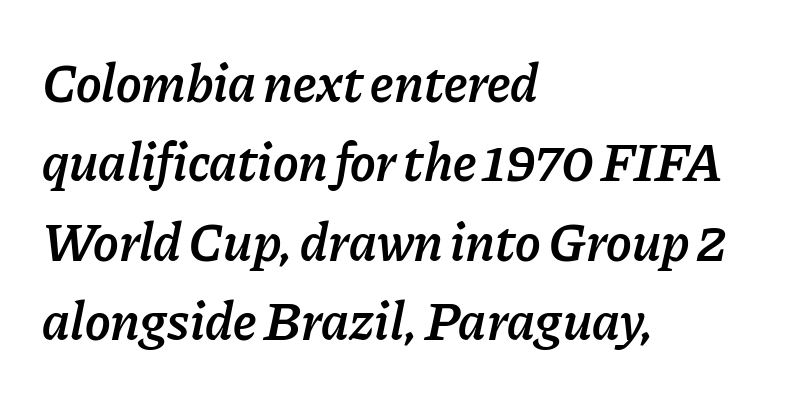
Tracking here is standard; glyphs follow each other at the usual distance. Plain, unruled lines of type. This is oblique type, the kind used for emphasis or titles. The setting favours the left margin, as ordinary paragraphs usually do. Does the weight exceed regular? Yes, but only to semibold.
